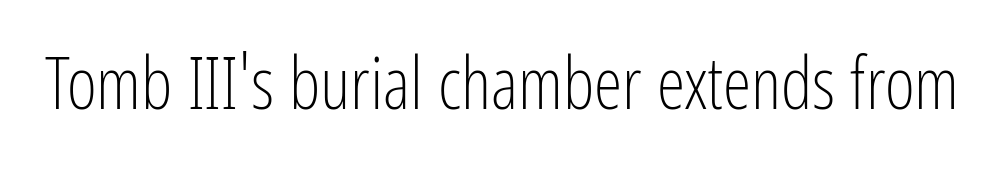
The image shows 72 px light, condensed sans-serif type, upright; set normal letter spacing, not underlined; low stroke contrast and a medium x-height.
